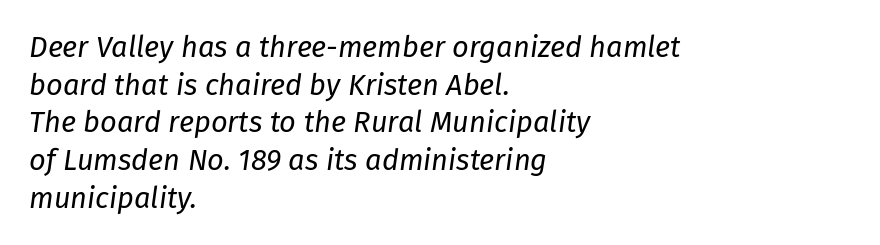
Check the space under the baseline: it is left empty. These lines are rendered in a variable-pitch font. An italicized treatment has been applied to the whole sample. Notice how descenders clear the ascenders below comfortably — that's standard leading.
